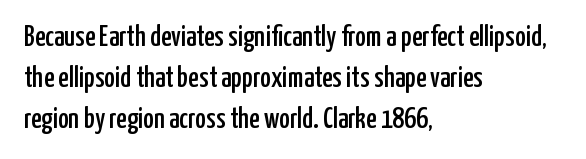
The image shows 29 px condensed sans-serif type, upright; set left-aligned, normal line spacing (1.42x), normal letter spacing, not underlined; low stroke contrast and a medium x-height.
